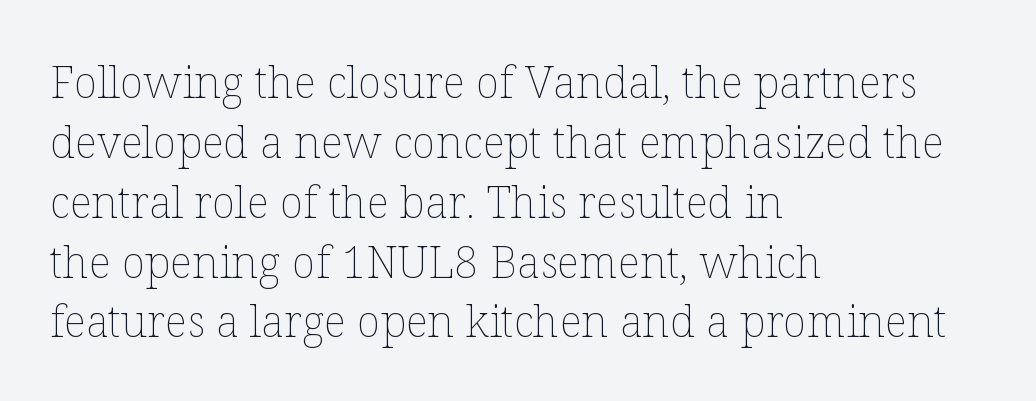
The image shows 44 px thin type, upright; set left-aligned, normal line spacing (1.36x), normal letter spacing, not underlined; low stroke contrast and a medium x-height.
